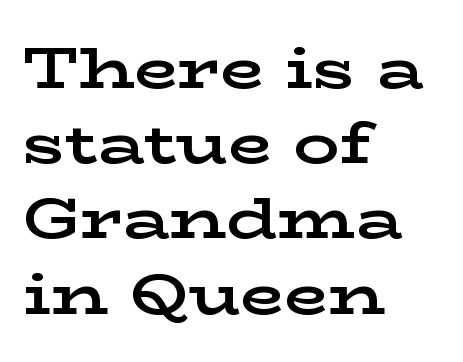
Q: Is the text bold? A: Yes.
Q: Is the text italic (slanted)? A: No, it is upright.
Q: Is the typeface a serif or a sans-serif typeface? A: Serif.
Q: Is the text underlined? A: No.
Q: How is the paragraph aligned? A: Left-aligned.
Q: Is the spacing between letters normal or unusually wide? A: Normal.
Q: Is the spacing between lines tight, normal or loose? A: Normal.
Q: Width (condensed, normal, or wide)? A: Wide.
Q: Stroke contrast? A: Low.
Q: x-height? A: Medium.
Q: Monospaced? A: No.
